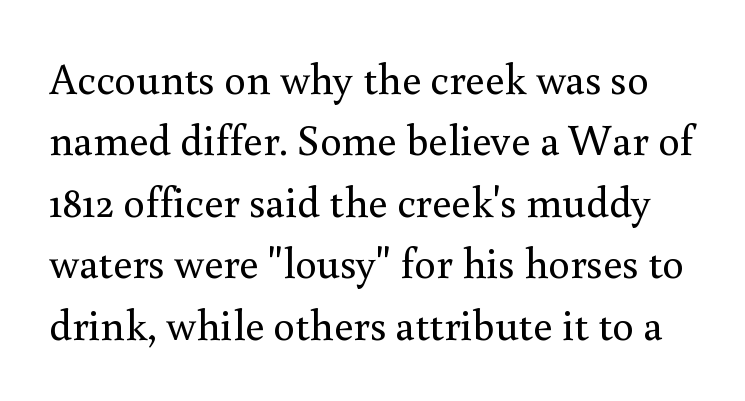
{"serif": "yes", "italic": "no", "bold": "no", "weight": "regular", "width": "normal", "stroke_contrast": "medium", "x_height": "small", "monospaced": "no", "underline": "no", "line_spacing": "normal", "line_spacing_ratio": 1.43, "letter_spacing": "normal", "letter_spacing_em": 0.0, "glyph_px": 43}
